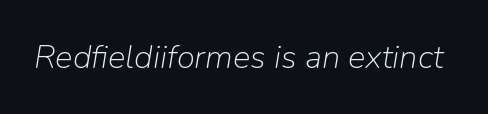
{"italic": "yes", "lean": "right", "slant_degrees": 9, "bold": "no", "weight": "light", "width": "normal", "stroke_contrast": "low", "x_height": "medium", "monospaced": "no", "underline": "no", "letter_spacing": "normal", "letter_spacing_em": 0.0, "glyph_px": 33}
